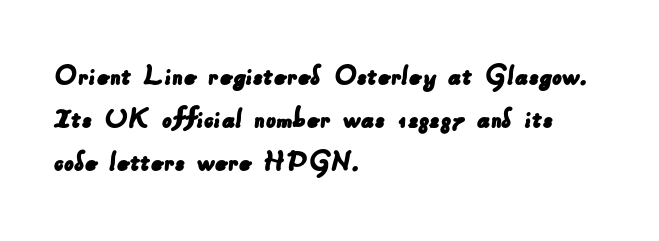
Q: Is the typeface a serif or a sans-serif typeface? A: Sans-serif.
Q: Is the text underlined? A: No.
Q: How is the paragraph aligned? A: Left-aligned.
Q: Is the spacing between letters normal or unusually wide? A: Normal.
Q: Is the spacing between lines tight, normal or loose? A: Normal.
Q: Width (condensed, normal, or wide)? A: Normal.
Q: Stroke contrast? A: Low.
Q: x-height? A: Small.
Q: Monospaced? A: No.
